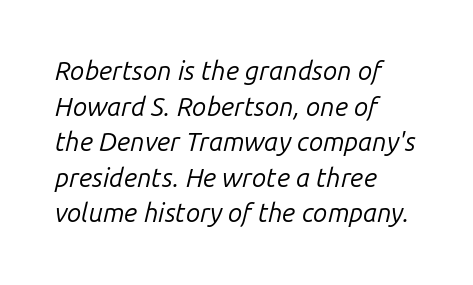
The image shows 26 px text type, italic (leaning right); set left-aligned, normal line spacing (1.37x), normal letter spacing, not underlined.
